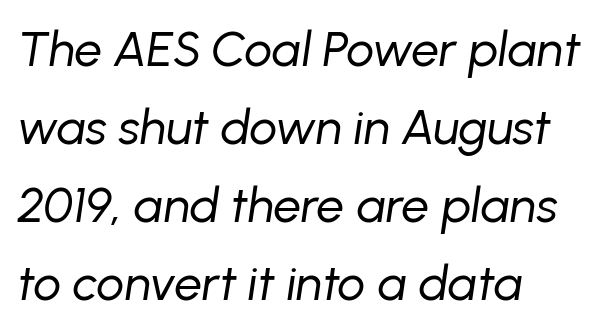
The image shows 49 px regular-weight type, italic (leaning right); set left-aligned, normal line spacing (1.59x), normal letter spacing, not underlined; low stroke contrast and a medium x-height.
